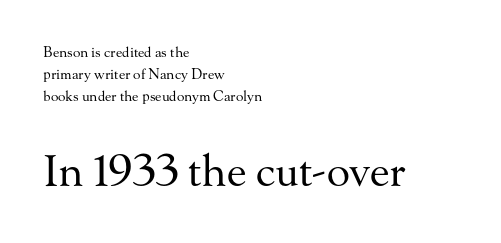
Alignment: flush left. Is the lower block the larger one? Yes — the lower block carries the bigger type. Serif or sans? Serif — the stroke terminals have little feet. The face looks like a standard text weight, possibly lighter.
